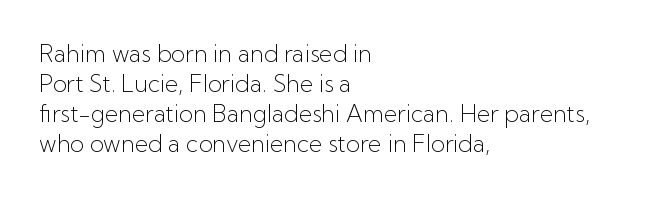
Q: Is the text bold? A: No.
Q: Is the text italic (slanted)? A: No, it is upright.
Q: Is the text underlined? A: No.
Q: How is the paragraph aligned? A: Left-aligned.
Q: Is the spacing between letters normal or unusually wide? A: Normal.
Q: Is the spacing between lines tight, normal or loose? A: Normal.
